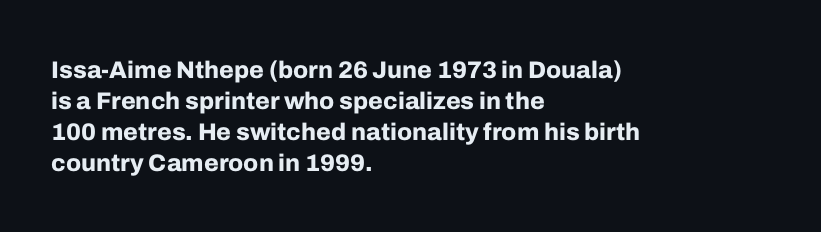
If you measured baseline to baseline, you'd find a middling distance. The specimen reads as upright at a glance. Glyph-to-glyph distance matches everyday printed text. Heavy, bold letterforms. Each row of text sits above clean, open space.
